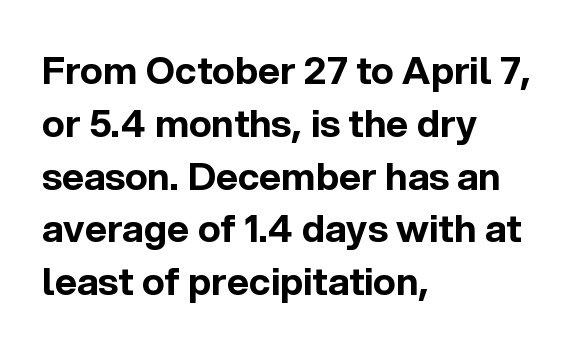
Teacher's note: observe the even left margin — that is flush-left alignment. Heavy, bold letterforms. In terms of posture, this sample is upright. Think of a printed novel: that variable character pitch is what you see here.
